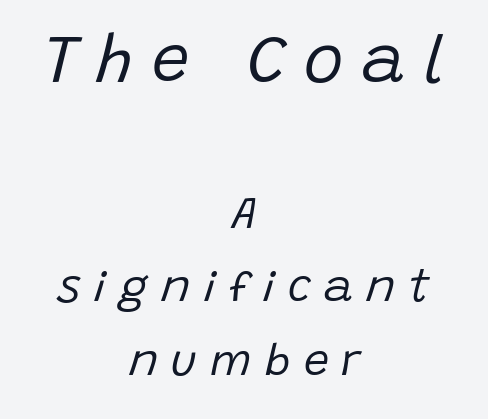
The image shows 67 px regular-weight type, italic (leaning right); set centered, normal line spacing (1.63x), unusually wide letter spacing (+0.28 em), not underlined; the first (top) block is 1.49x larger; low stroke contrast and a large x-height.
